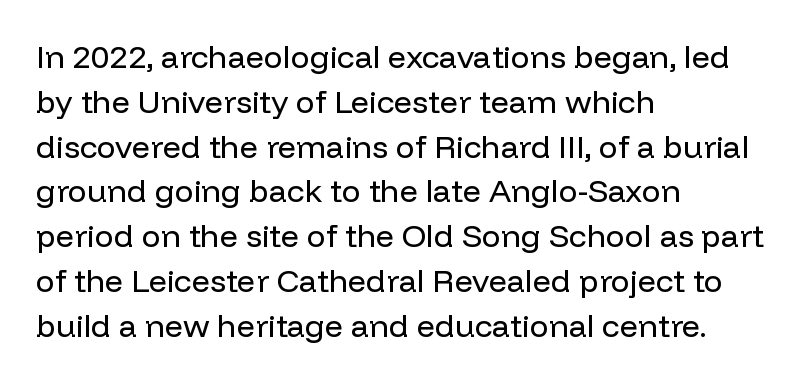
Q: Is the text bold? A: No.
Q: Is the text italic (slanted)? A: No, it is upright.
Q: Is the typeface a serif or a sans-serif typeface? A: Sans-serif.
Q: Is the text underlined? A: No.
Q: How is the paragraph aligned? A: Left-aligned.
Q: Is the spacing between letters normal or unusually wide? A: Normal.
Q: Is the spacing between lines tight, normal or loose? A: Normal.
Q: Width (condensed, normal, or wide)? A: Normal.
Q: Stroke contrast? A: Low.
Q: x-height? A: Medium.
Q: Monospaced? A: No.
